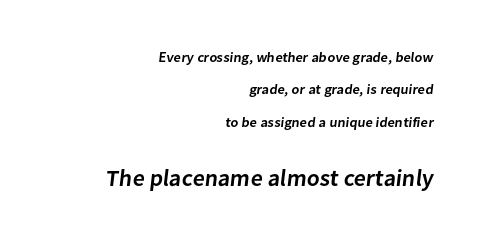
Q: Is the text bold? A: Semi-bold.
Q: Is the text underlined? A: No.
Q: How is the paragraph aligned? A: Right-aligned.
Q: Is the spacing between letters normal or unusually wide? A: Normal.
Q: Is the spacing between lines tight, normal or loose? A: Loose.
Q: Which block of text is set in a larger size, the first (top) or the second (bottom)? A: The second (bottom) one.
